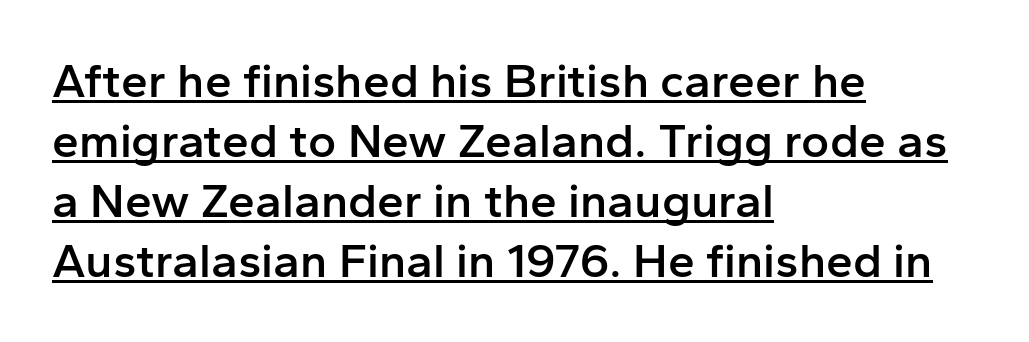
{"serif": "no", "italic": "no", "bold": "semi", "weight": "semibold", "width": "normal", "stroke_contrast": "low", "x_height": "medium", "monospaced": "no", "underline": "yes", "align": "left", "line_spacing": "normal", "line_spacing_ratio": 1.25, "letter_spacing": "normal", "letter_spacing_em": 0.0, "glyph_px": 48}
